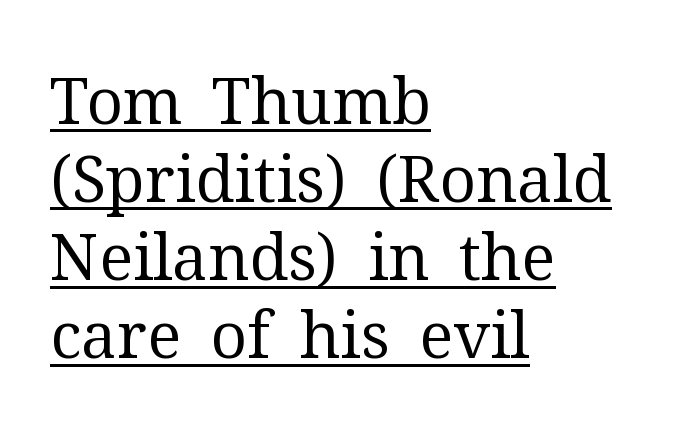
Q: Is the text bold? A: No.
Q: Is the text italic (slanted)? A: No, it is upright.
Q: Is the typeface a serif or a sans-serif typeface? A: Serif.
Q: Is the text underlined? A: Yes.
Q: How is the paragraph aligned? A: Left-aligned.
Q: Is the spacing between letters normal or unusually wide? A: Normal.
Q: Width (condensed, normal, or wide)? A: Normal.
Q: Stroke contrast? A: Medium.
Q: x-height? A: Medium.
Q: Monospaced? A: No.
